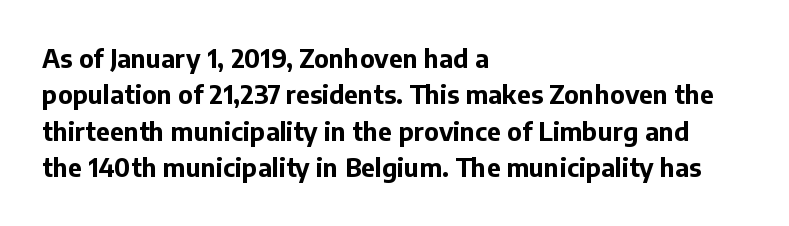
The image shows 25 px bold type, upright; set left-aligned, normal line spacing (1.46x), normal letter spacing, not underlined.
